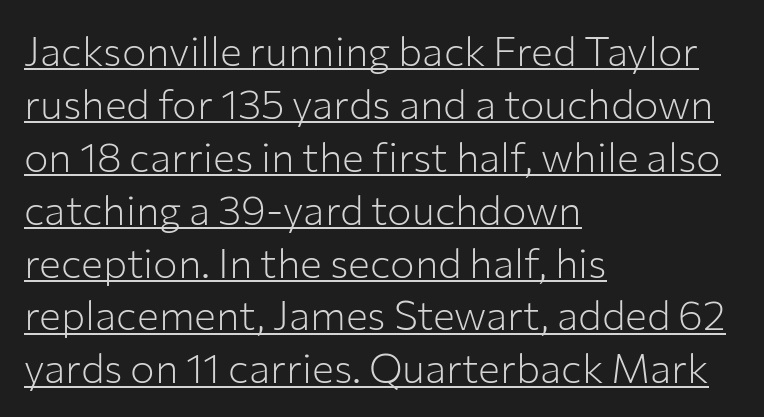
{"serif": "no", "italic": "no", "bold": "no", "weight": "light", "width": "normal", "stroke_contrast": "low", "x_height": "medium", "monospaced": "no", "underline": "yes", "align": "left", "line_spacing": "normal", "line_spacing_ratio": 1.29, "letter_spacing": "normal", "letter_spacing_em": 0.0, "glyph_px": 41}
